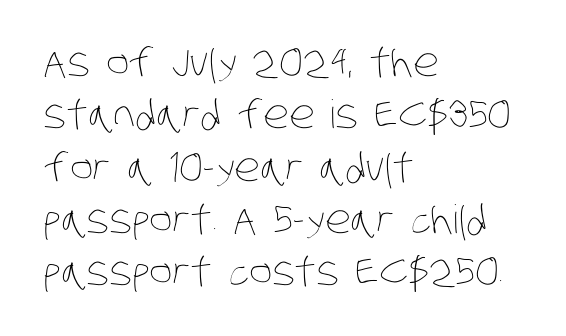
{"bold": "no", "weight": "thin", "width": "condensed", "stroke_contrast": "low", "x_height": "large", "monospaced": "no", "underline": "no", "align": "left", "line_spacing": "normal", "line_spacing_ratio": 1.34, "letter_spacing": "normal", "letter_spacing_em": 0.0, "glyph_px": 39}
